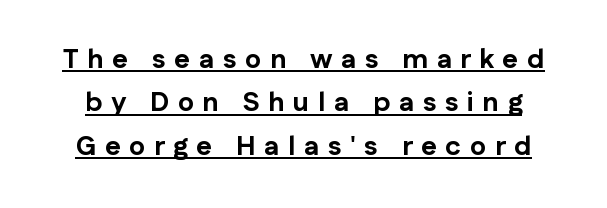
The image shows 27 px bold type, upright; set normal line spacing (1.61x), unusually wide letter spacing (+0.32 em), underlined.
